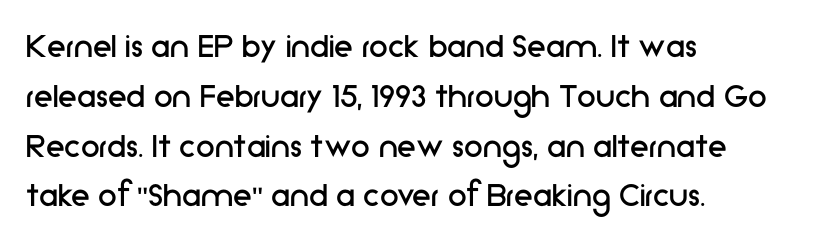
Q: Is the text bold? A: No.
Q: Is the text italic (slanted)? A: No, it is upright.
Q: Is the typeface a serif or a sans-serif typeface? A: Sans-serif.
Q: Is the text underlined? A: No.
Q: How is the paragraph aligned? A: Left-aligned.
Q: Is the spacing between letters normal or unusually wide? A: Normal.
Q: Is the spacing between lines tight, normal or loose? A: Normal.
Q: Width (condensed, normal, or wide)? A: Normal.
Q: Stroke contrast? A: Low.
Q: x-height? A: Medium.
Q: Monospaced? A: No.
